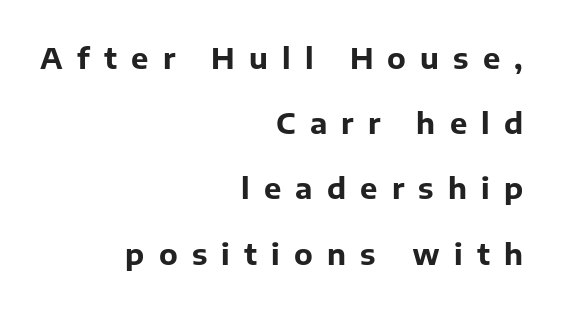
{"serif": "no", "italic": "no", "bold": "yes", "weight": "bold", "width": "normal", "stroke_contrast": "low", "x_height": "medium", "monospaced": "no", "underline": "no", "align": "right", "line_spacing": "loose", "line_spacing_ratio": 2.25, "letter_spacing": "wide", "letter_spacing_em": 0.49, "glyph_px": 29}
